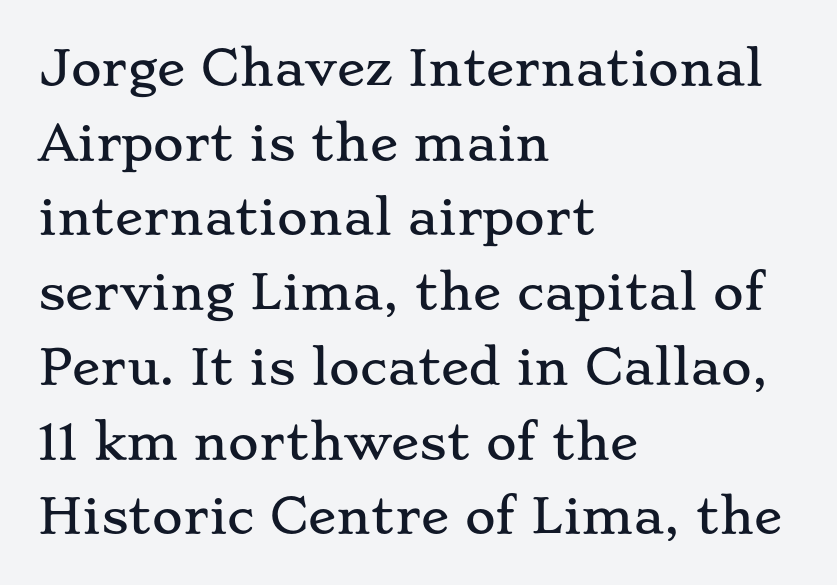
Q: Is the text italic (slanted)? A: No, it is upright.
Q: Is the typeface a serif or a sans-serif typeface? A: Serif.
Q: Is the text underlined? A: No.
Q: How is the paragraph aligned? A: Left-aligned.
Q: Is the spacing between letters normal or unusually wide? A: Normal.
Q: Is the spacing between lines tight, normal or loose? A: Normal.
Q: Width (condensed, normal, or wide)? A: Wide.
Q: Stroke contrast? A: Low.
Q: x-height? A: Small.
Q: Monospaced? A: No.
